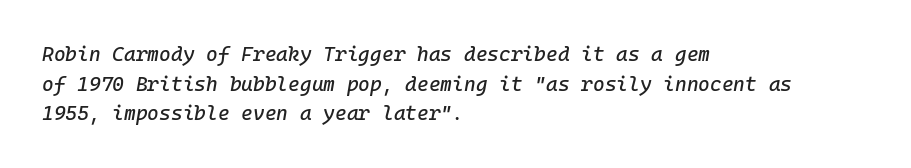
The image shows 20 px text type, italic (leaning right); set left-aligned, normal line spacing (1.48x), normal letter spacing, not underlined.
